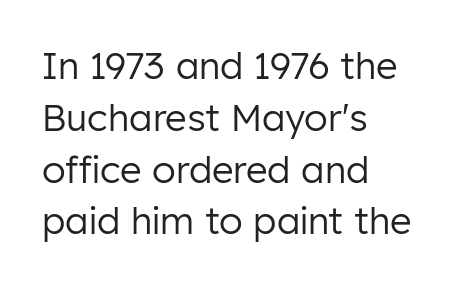
The image shows 37 px regular-weight sans-serif type, upright; set left-aligned, normal line spacing (1.4x), normal letter spacing, not underlined; low stroke contrast and a medium x-height.
